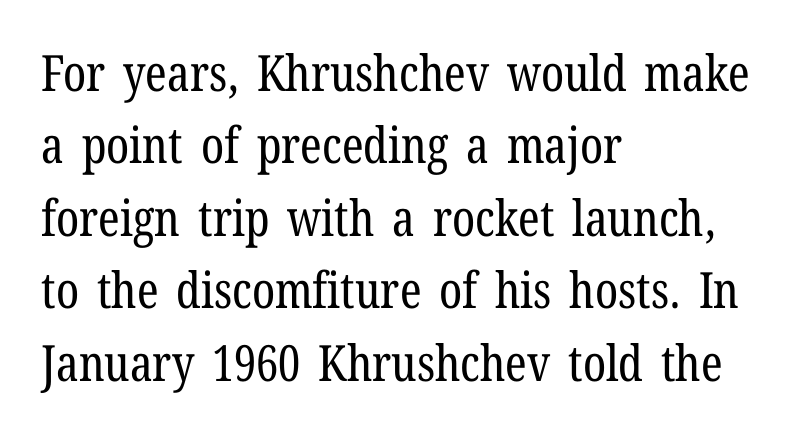
{"serif": "yes", "italic": "no", "bold": "no", "weight": "regular", "width": "condensed", "stroke_contrast": "low", "x_height": "medium", "monospaced": "no", "underline": "no", "align": "left", "line_spacing": "normal", "line_spacing_ratio": 1.45, "letter_spacing": "normal", "letter_spacing_em": 0.0, "glyph_px": 50}
